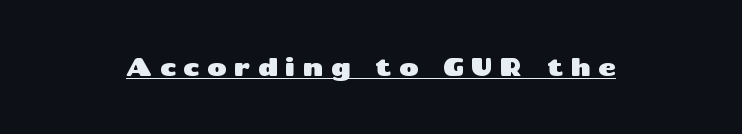
{"italic": "no", "underline": "yes", "letter_spacing": "wide", "letter_spacing_em": 0.31, "glyph_px": 24}
